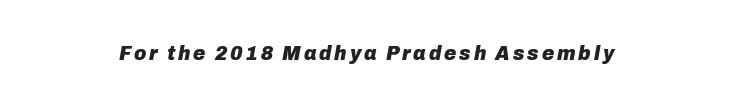
In terms of posture, this sample is oblique. How heavy is the stroke? Heavy — this is a bold. The baseline area is clear.
